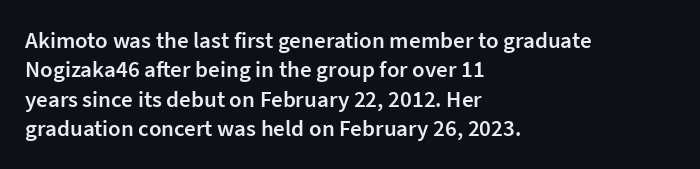
Q: Is the text bold? A: Semi-bold.
Q: Is the text italic (slanted)? A: No, it is upright.
Q: Is the text underlined? A: No.
Q: How is the paragraph aligned? A: Left-aligned.
Q: Is the spacing between letters normal or unusually wide? A: Normal.
Q: Is the spacing between lines tight, normal or loose? A: Normal.
